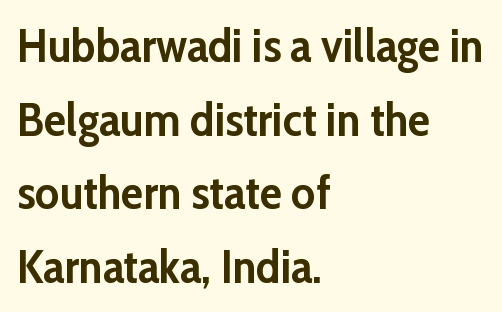
{"serif": "no", "italic": "no", "bold": "yes", "weight": "semibold", "width": "normal", "stroke_contrast": "low", "x_height": "medium", "monospaced": "no", "underline": "no", "align": "left", "line_spacing": "normal", "line_spacing_ratio": 1.6, "letter_spacing": "normal", "letter_spacing_em": 0.0, "glyph_px": 46}
